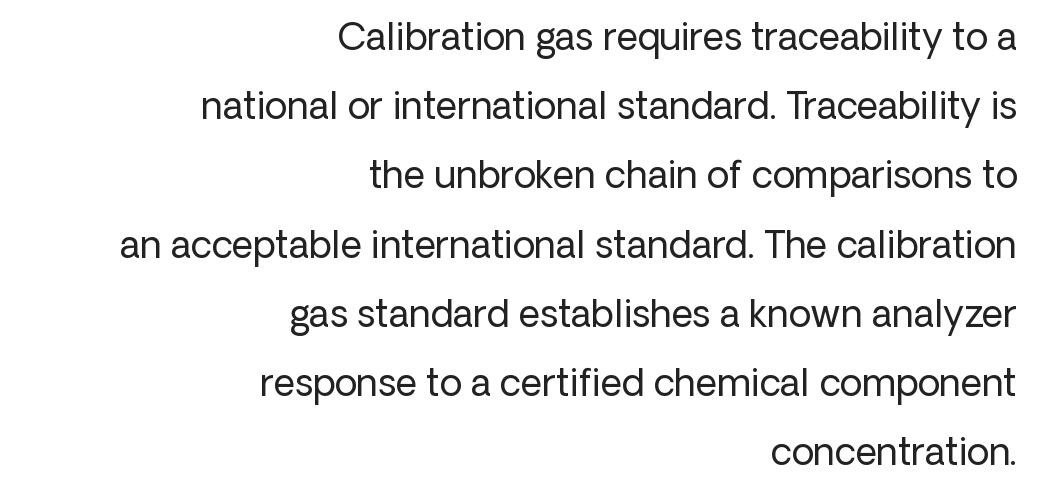
Is this a heavy cut? Hardly; it is regular or lighter. Default kerning and tracking; the words read as compact shapes. The font family rendered here belongs to the sans-serif group. The rag falls on the left side of this text block. When letters stand straight like this, we call the style roman or upright.
